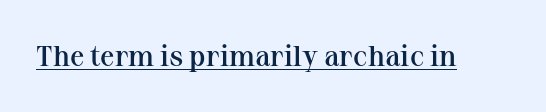
Q: Is the text bold? A: Semi-bold.
Q: Is the text italic (slanted)? A: No, it is upright.
Q: Is the typeface a serif or a sans-serif typeface? A: Serif.
Q: Is the text underlined? A: Yes.
Q: Is the spacing between letters normal or unusually wide? A: Normal.
Q: Width (condensed, normal, or wide)? A: Normal.
Q: Stroke contrast? A: Medium.
Q: x-height? A: Medium.
Q: Monospaced? A: No.
